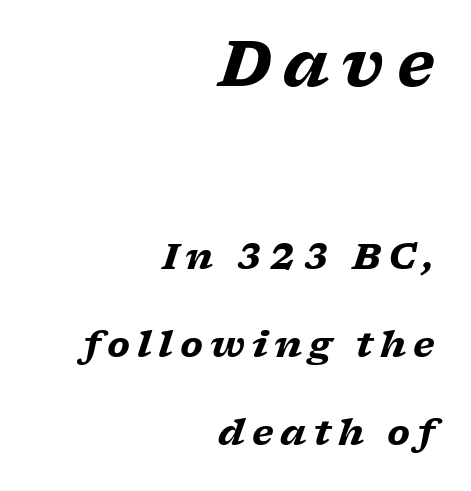
Rows of type keep a wide berth in the vertical direction. Check the space under the baseline: it is left empty. Character size in the leading block exceeds that of the trailing block. Does the weight exceed regular? Yes, all the way to bold. You can tell it's italic because the verticals aren't actually vertical.
